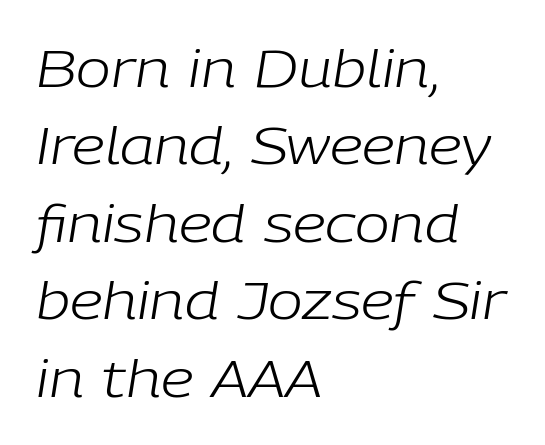
{"italic": "yes", "lean": "right", "slant_degrees": 9, "bold": "no", "weight": "light", "width": "normal", "stroke_contrast": "low", "x_height": "medium", "monospaced": "no", "underline": "no", "align": "left", "line_spacing": "normal", "line_spacing_ratio": 1.49, "letter_spacing": "normal", "letter_spacing_em": 0.0, "glyph_px": 52}
